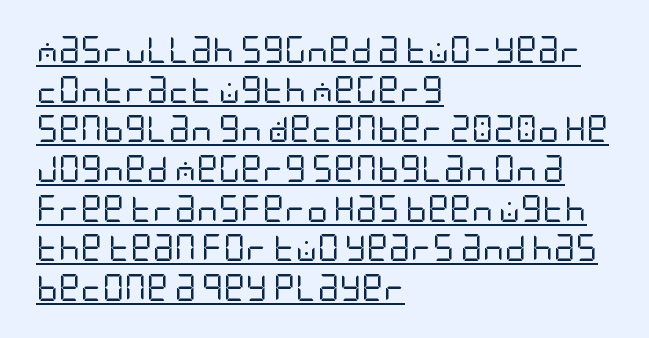
{"italic": "no", "bold": "no", "underline": "yes", "align": "left", "line_spacing": "normal", "line_spacing_ratio": 1.47, "letter_spacing": "normal", "letter_spacing_em": 0.0, "glyph_px": 27}
